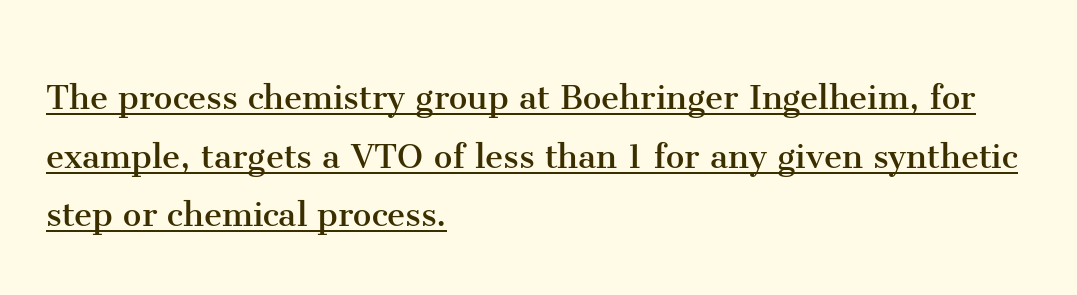
The setting favours the left margin, as ordinary paragraphs usually do. Unlike italic type, these characters show no tilt at all. The passage shown is typed in a proportional face where columns would drift. Letter spacing: default.
